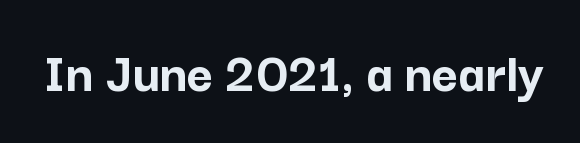
{"serif": "no", "italic": "no", "bold": "yes", "weight": "semibold", "width": "normal", "stroke_contrast": "low", "x_height": "medium", "monospaced": "no", "underline": "no", "letter_spacing": "normal", "letter_spacing_em": 0.0, "glyph_px": 57}
